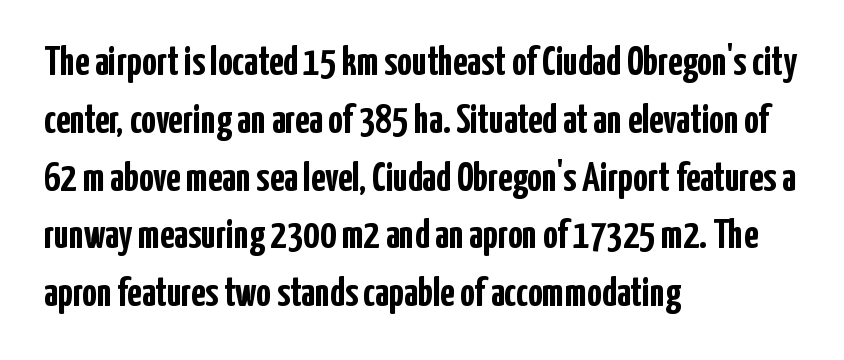
{"serif": "no", "italic": "no", "bold": "yes", "weight": "semibold", "width": "condensed", "stroke_contrast": "low", "x_height": "medium", "monospaced": "no", "underline": "no", "align": "left", "line_spacing": "normal", "line_spacing_ratio": 1.41, "letter_spacing": "normal", "letter_spacing_em": 0.0, "glyph_px": 41}
